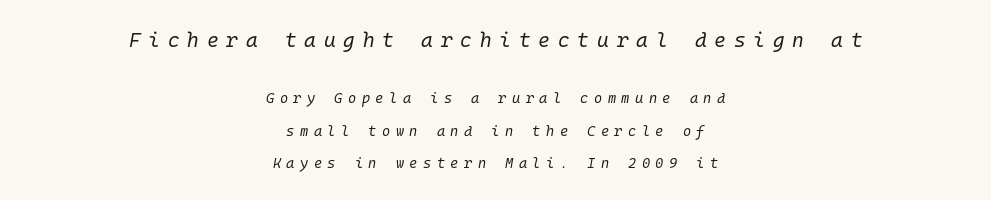
The rendering inserts visible extra space after every character. Nothing heavy about these letters — not bold at all. Between these two stacked blocks, the higher one wins on size. Nobody drew a line under any word here. The paragraph has two soft edges and a firm central axis.
